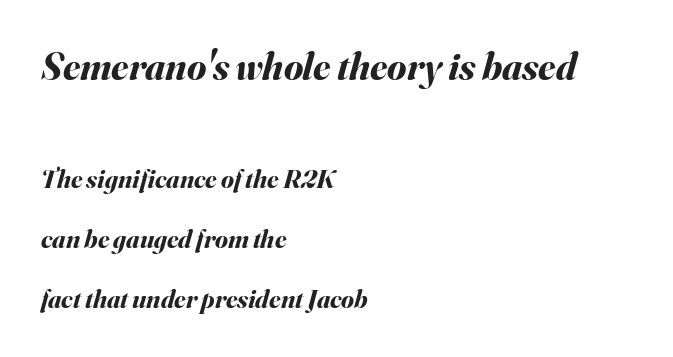
The image shows 39 px bold type, italic (leaning right); set left-aligned, loose line spacing (2.31x), normal letter spacing, not underlined; the first (top) block is 1.5x larger; medium stroke contrast and a small x-height.
